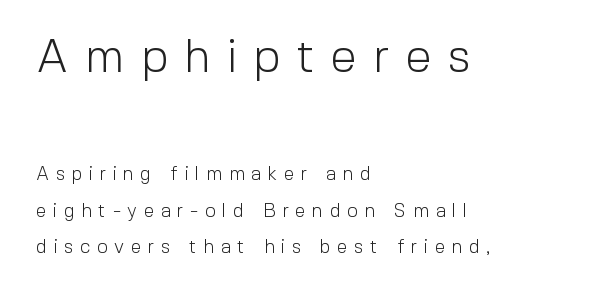
{"serif": "no", "italic": "no", "bold": "no", "weight": "light", "width": "normal", "x_height": "medium", "monospaced": "no", "underline": "no", "align": "left", "line_spacing": "loose", "line_spacing_ratio": 1.94, "letter_spacing": "wide", "letter_spacing_em": 0.35, "larger_block": "first", "size_ratio": 2.47, "glyph_px": 47}
